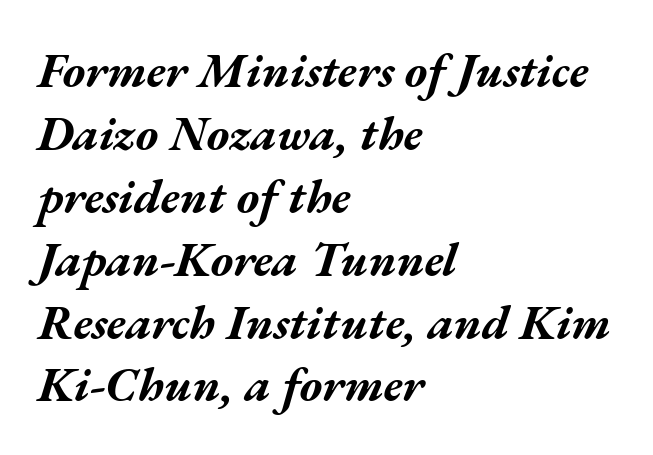
The image shows 48 px bold, wide type, italic (leaning right); set left-aligned, normal line spacing (1.31x), normal letter spacing, not underlined; medium stroke contrast and a medium x-height.
